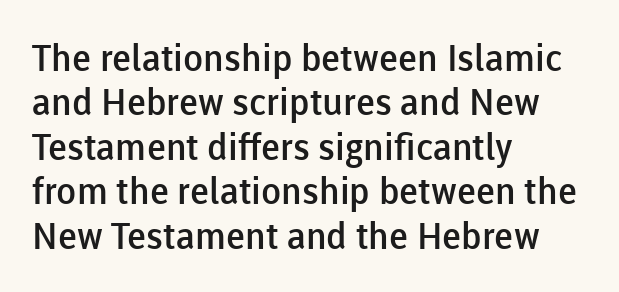
{"serif": "no", "italic": "no", "bold": "semi", "weight": "semibold", "width": "normal", "stroke_contrast": "low", "x_height": "medium", "monospaced": "no", "underline": "no", "align": "left", "line_spacing_ratio": 1.2, "letter_spacing": "normal", "letter_spacing_em": 0.0, "glyph_px": 37}
